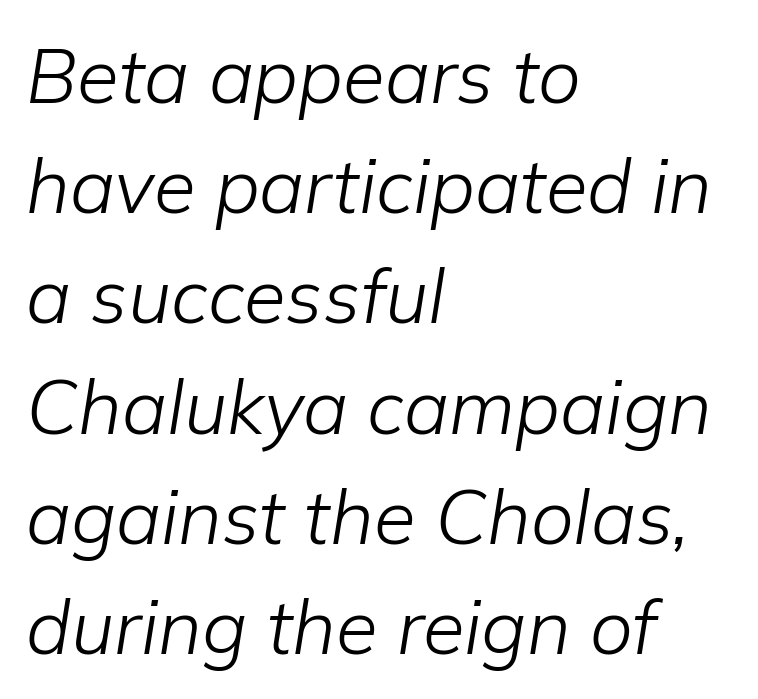
The space beneath each line is pristine and unruled. Rendered with sloped, italic letterforms. The passage is arranged the way most books set body copy — flush left. A typesetter would call this zero additional tracking. Rows of type keep a routine distance in the vertical direction.
